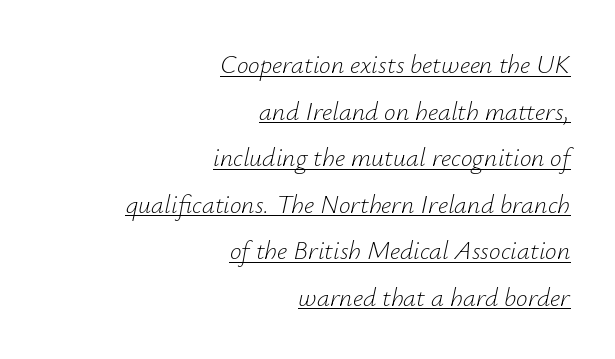
{"italic": "yes", "lean": "right", "slant_degrees": 12, "bold": "no", "underline": "yes", "align": "right", "line_spacing_ratio": 1.79, "letter_spacing": "normal", "letter_spacing_em": 0.0, "glyph_px": 26}
